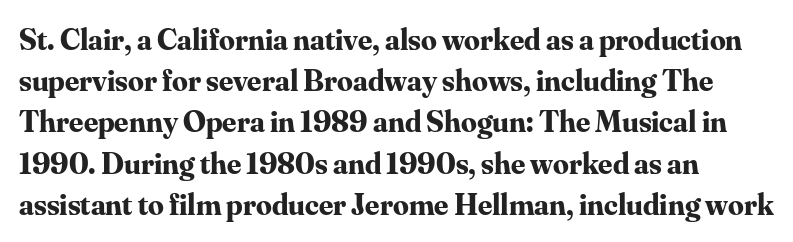
Q: Is the text bold? A: Yes.
Q: Is the text italic (slanted)? A: No, it is upright.
Q: Is the typeface a serif or a sans-serif typeface? A: Serif.
Q: Is the text underlined? A: No.
Q: Is the spacing between letters normal or unusually wide? A: Normal.
Q: Is the spacing between lines tight, normal or loose? A: Normal.
Q: Width (condensed, normal, or wide)? A: Normal.
Q: Stroke contrast? A: Medium.
Q: x-height? A: Small.
Q: Monospaced? A: No.
